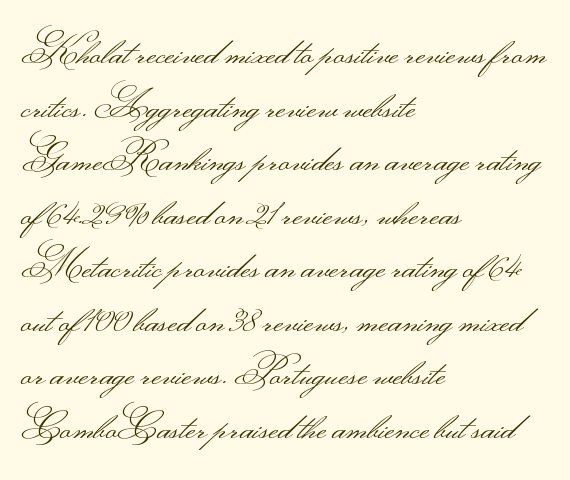
{"serif": "no", "bold": "no", "weight": "light", "width": "wide", "stroke_contrast": "medium", "monospaced": "no", "underline": "no", "align": "left", "line_spacing": "normal", "line_spacing_ratio": 1.41, "letter_spacing": "normal", "letter_spacing_em": 0.0, "glyph_px": 38}
